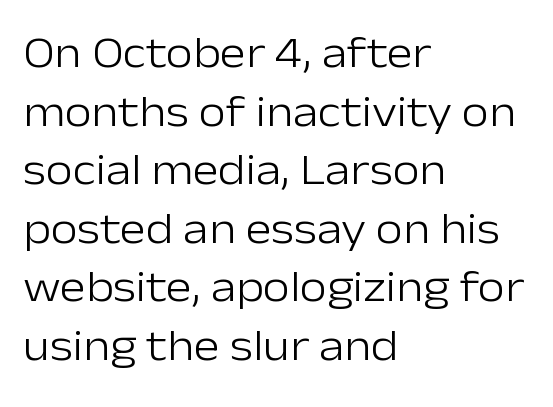
The image shows 44 px light sans-serif type, upright; set left-aligned, normal line spacing (1.33x), normal letter spacing, not underlined; low stroke contrast and a medium x-height.
